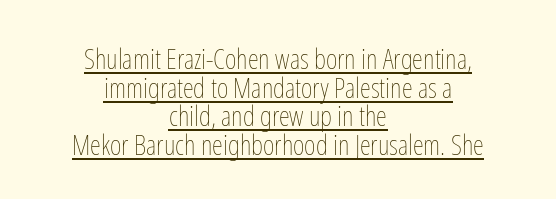
The image shows 28 px thin, condensed type, upright; set centered, tight line spacing (1.02x), normal letter spacing, underlined; low stroke contrast and a medium x-height.
